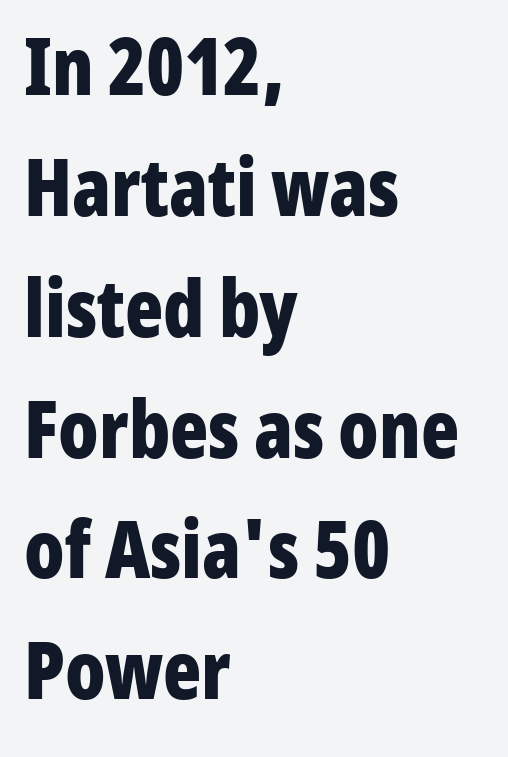
The image shows 79 px bold, condensed sans-serif type, upright; set left-aligned, normal line spacing (1.53x), normal letter spacing, not underlined; low stroke contrast and a medium x-height.
